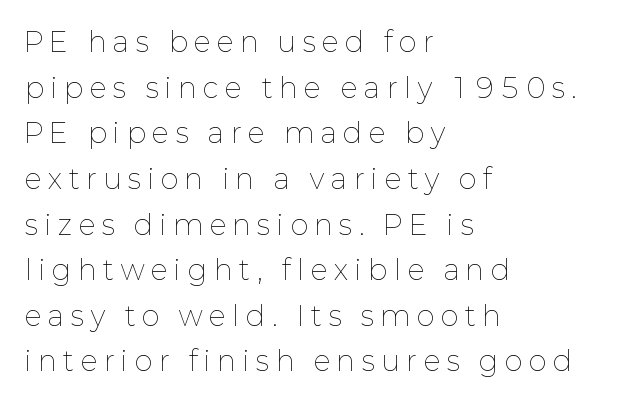
The image shows 27 px text type, upright; set left-aligned, normal line spacing (1.69x), unusually wide letter spacing (+0.26 em), not underlined.
